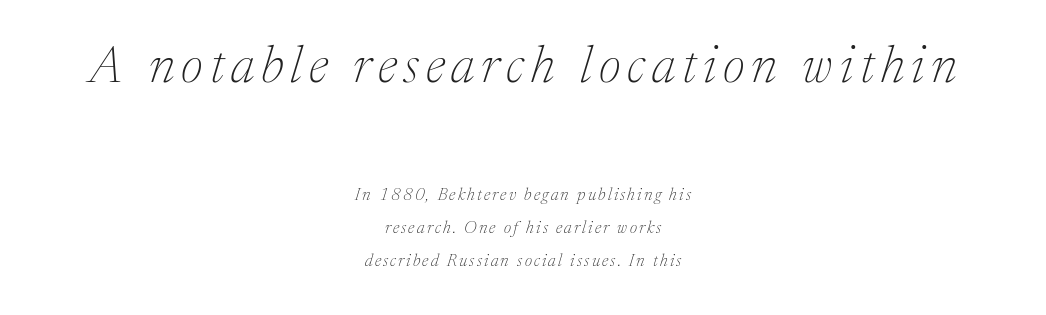
{"serif": "yes", "italic": "yes", "lean": "right", "slant_degrees": 17, "bold": "no", "weight": "thin", "width": "normal", "stroke_contrast": "medium", "x_height": "medium", "monospaced": "no", "underline": "no", "align": "center", "line_spacing": "loose", "line_spacing_ratio": 1.96, "larger_block": "first", "size_ratio": 3.06, "glyph_px": 52}
